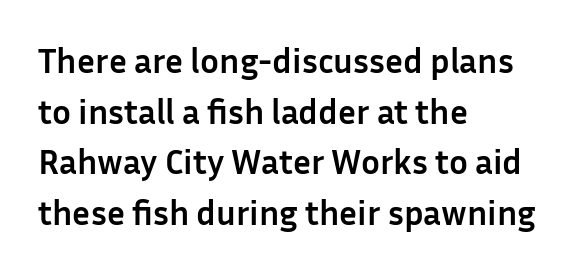
This is sans-serif lettering, the kind often seen on screens and signage. These lines stack with their left ends in a neat column. Varying glyph widths throughout — classic text-font behaviour. I'd describe the lettering as bold — thick and assertive.
